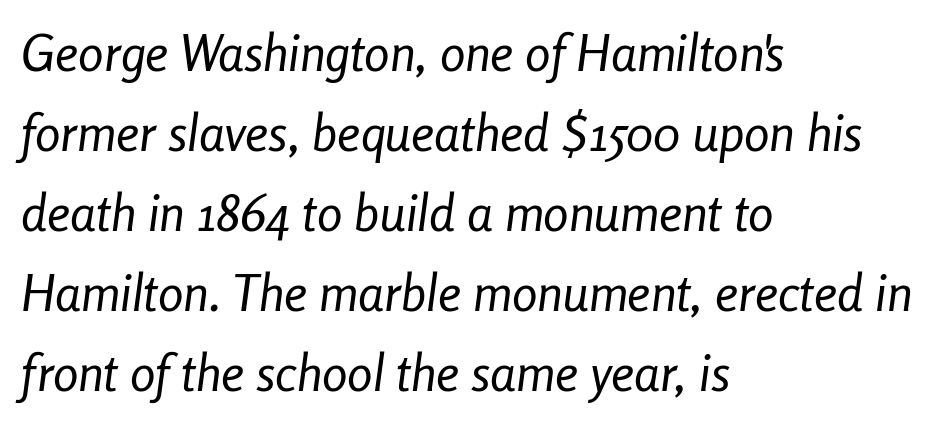
Character widths vary here, with narrow letters taking less room than wide ones. Descenders are the only things crossing below the line. Rendered with sloped, italic letterforms. Observe the ordinary spacing: letters are neighbours, not strangers. Notice how the passage keeps a crisp vertical edge on the left only. No extra ink here — the face is not bold.
